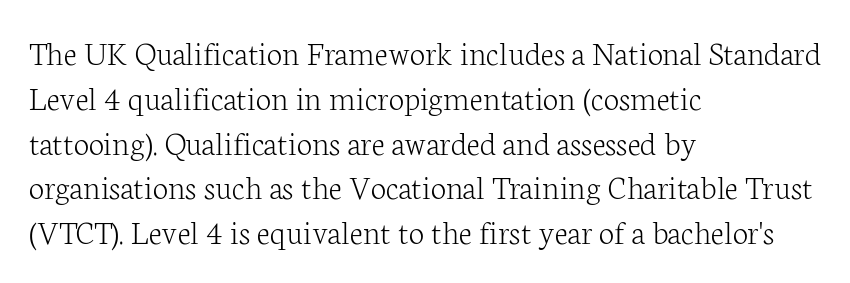
The image shows 35 px light serif type, upright; set left-aligned, normal line spacing (1.28x), normal letter spacing, not underlined; low stroke contrast and a medium x-height.
